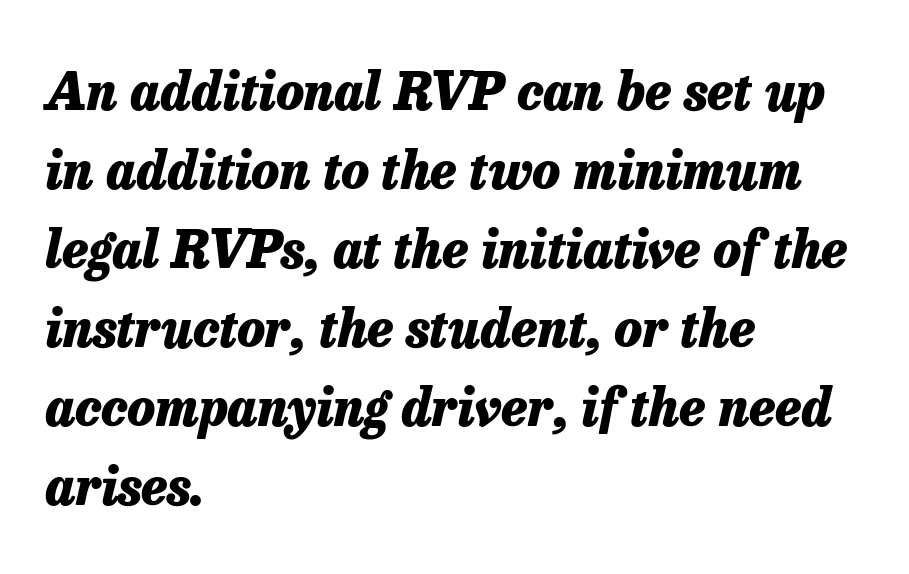
Each letter keeps its own natural width here, so spacing adapts to shape. The space directly below the letters is spotless. The face used here is rendered with its standard letterfit. The designer left line spacing at the default.
